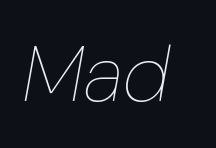
The image shows 79 px thin type, italic (leaning right); set normal letter spacing, not underlined; low stroke contrast and a medium x-height.
